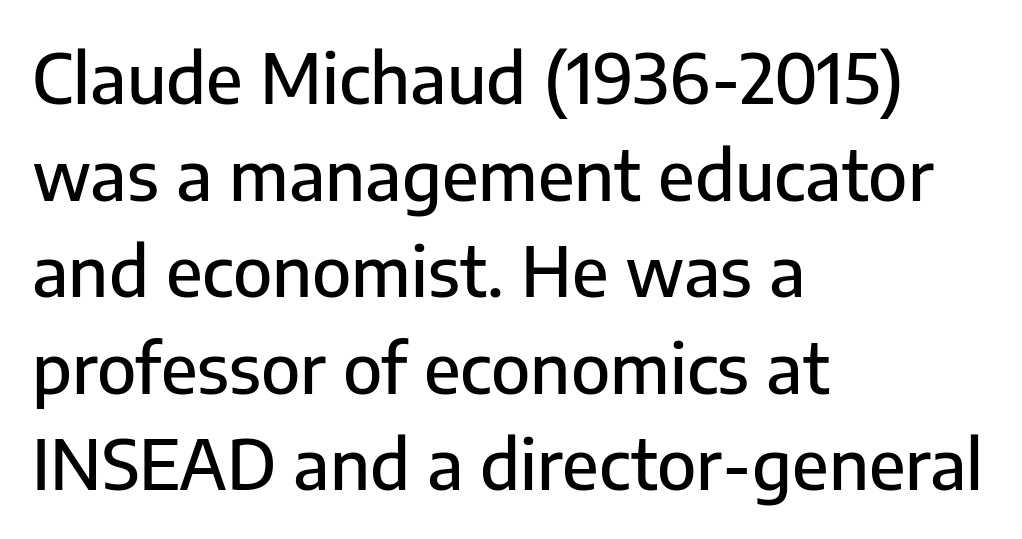
The image shows 69 px sans-serif type, upright; set left-aligned, normal line spacing (1.4x), normal letter spacing, not underlined; low stroke contrast and a medium x-height.
